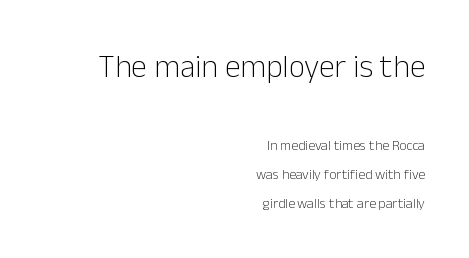
The image shows 32 px light sans-serif type, upright; set right-aligned, loose line spacing (2.05x), normal letter spacing, not underlined; the first (top) block is 2.29x larger; low stroke contrast and a medium x-height.
